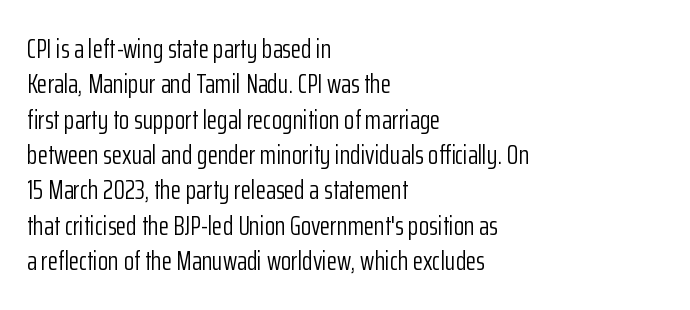
The image shows 27 px text type, upright; set left-aligned, normal line spacing (1.31x), normal letter spacing, not underlined.
